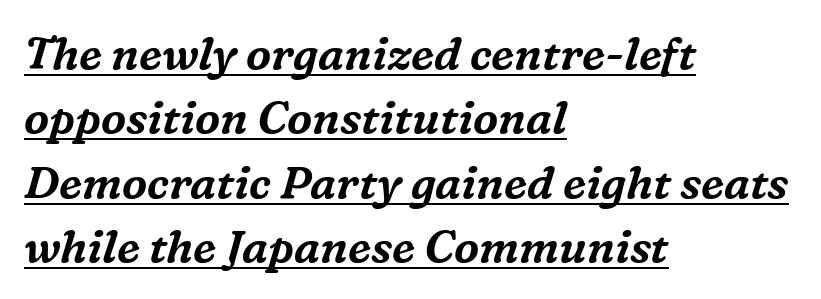
The passage shown is underscored from start to finish. The text block is weighted toward the left margin, trailing off unevenly rightward. Glyph-to-glyph distance matches everyday printed text. The designer left line spacing at the default. Is this a fixed-width face? No — the glyphs have proportional, varying widths.
